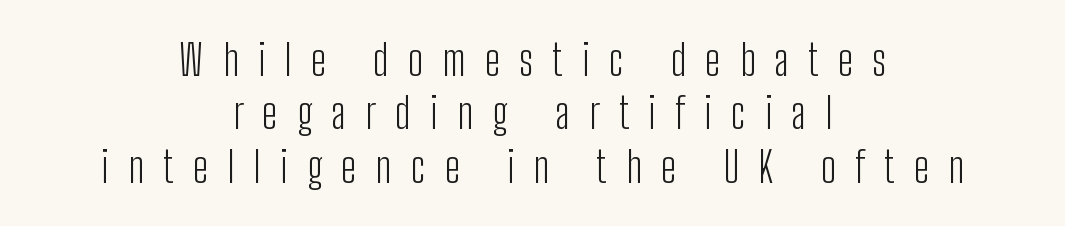
Q: Is the text bold? A: No.
Q: Is the text italic (slanted)? A: No, it is upright.
Q: Is the typeface a serif or a sans-serif typeface? A: Sans-serif.
Q: Is the text underlined? A: No.
Q: How is the paragraph aligned? A: Centered.
Q: Is the spacing between letters normal or unusually wide? A: Unusually wide.
Q: Width (condensed, normal, or wide)? A: Condensed.
Q: Stroke contrast? A: Low.
Q: x-height? A: Medium.
Q: Monospaced? A: No.
